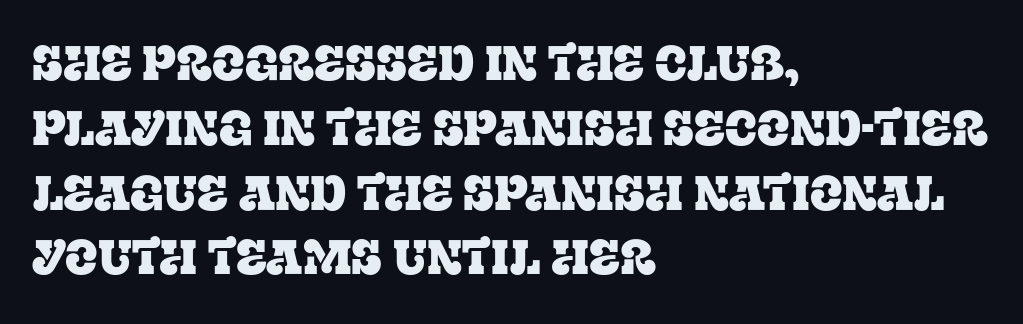
{"serif": "yes", "italic": "no", "width": "normal", "stroke_contrast": "low", "x_height": "large", "monospaced": "no", "underline": "no", "align": "left", "line_spacing": "normal", "line_spacing_ratio": 1.35, "letter_spacing": "normal", "letter_spacing_em": 0.0, "glyph_px": 48}
